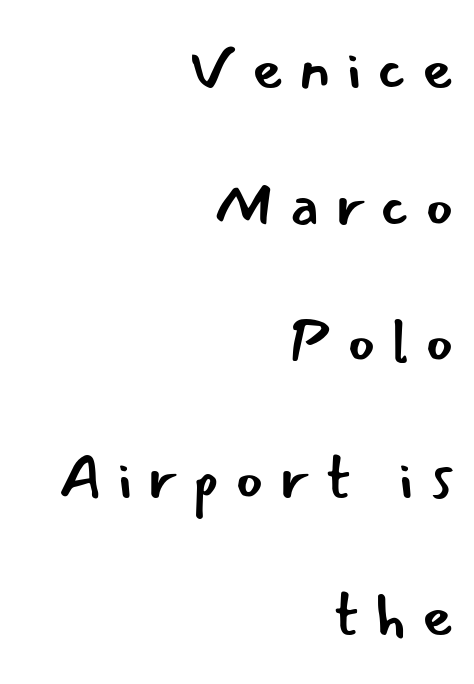
The image shows 61 px regular-weight sans-serif type, upright; set right-aligned, loose line spacing (2.24x), unusually wide letter spacing (+0.25 em), not underlined; low stroke contrast and a small x-height.
